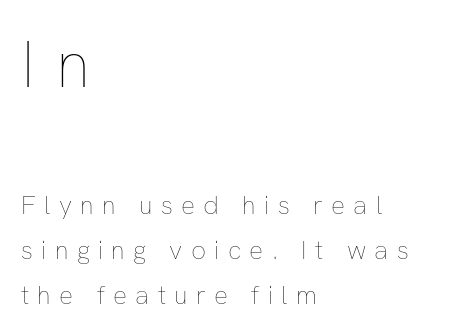
Q: Is the text bold? A: No.
Q: Is the text italic (slanted)? A: No, it is upright.
Q: Is the text underlined? A: No.
Q: How is the paragraph aligned? A: Left-aligned.
Q: Is the spacing between letters normal or unusually wide? A: Unusually wide.
Q: Which block of text is set in a larger size, the first (top) or the second (bottom)? A: The first (top) one.
Q: Width (condensed, normal, or wide)? A: Normal.
Q: Stroke contrast? A: Low.
Q: x-height? A: Medium.
Q: Monospaced? A: No.
